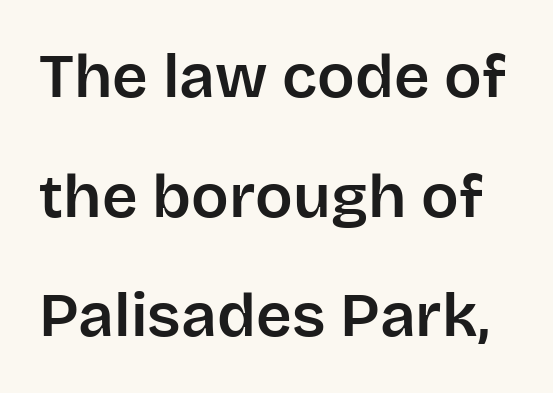
Q: Is the text italic (slanted)? A: No, it is upright.
Q: Is the typeface a serif or a sans-serif typeface? A: Sans-serif.
Q: Is the text underlined? A: No.
Q: Is the spacing between letters normal or unusually wide? A: Normal.
Q: Is the spacing between lines tight, normal or loose? A: Loose.
Q: Width (condensed, normal, or wide)? A: Normal.
Q: Stroke contrast? A: Low.
Q: x-height? A: Large.
Q: Monospaced? A: No.
